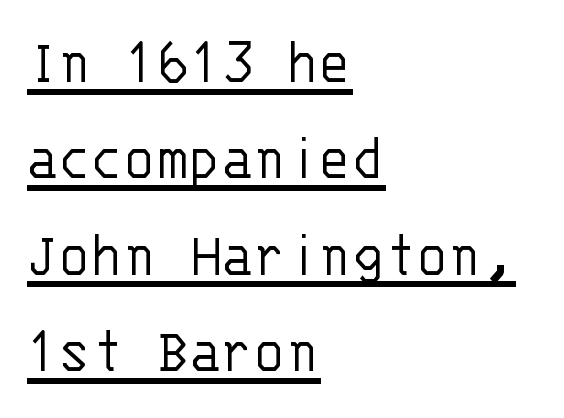
Designer's note — italics off, roman on. Leading: standard. You can tell from the bare stems that sans-serif type was used. Notice how the passage keeps a crisp vertical edge on the left only. You could count columns in this text — the font is strictly monospaced.
